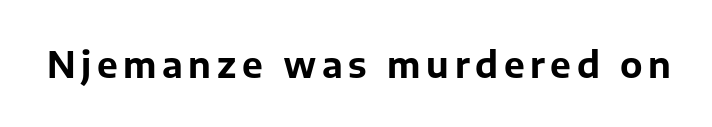
Unlike a traditional serif, this face leaves its strokes unadorned. This sample uses an upright cut, with every glyph sitting square on the baseline. A bare baseline throughout the passage. Do the characters align in a grid? No, the font is proportional. Bold? Absolutely — the strokes are thick and heavy.
